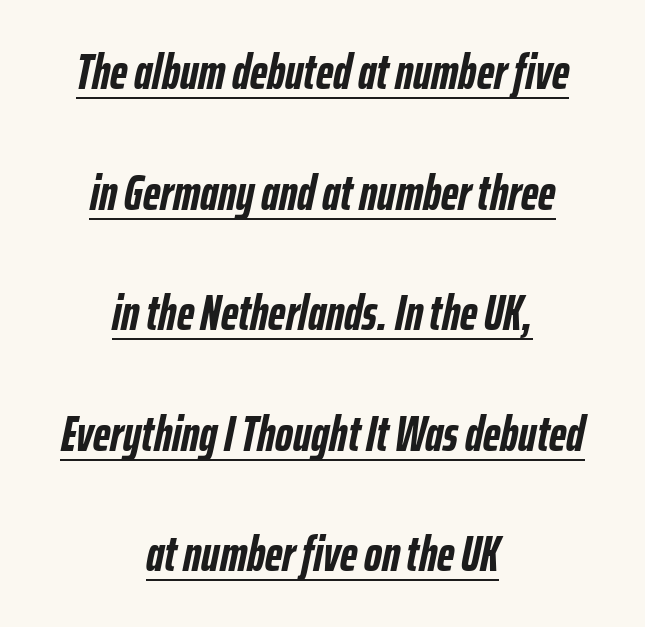
Q: Is the text bold? A: Yes.
Q: Is the text italic (slanted)? A: Yes, it leans right by about 12 degrees.
Q: Is the text underlined? A: Yes.
Q: How is the paragraph aligned? A: Centered.
Q: Is the spacing between letters normal or unusually wide? A: Normal.
Q: Is the spacing between lines tight, normal or loose? A: Loose.
Q: Width (condensed, normal, or wide)? A: Condensed.
Q: Stroke contrast? A: Low.
Q: x-height? A: Medium.
Q: Monospaced? A: No.
